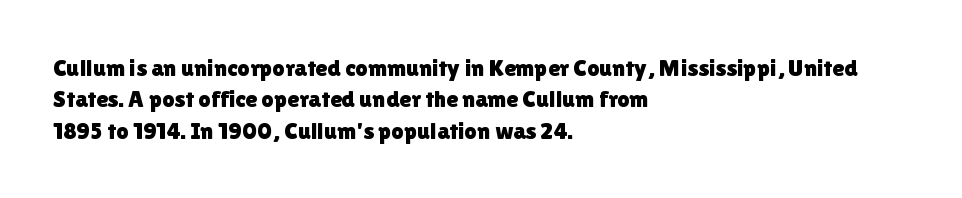
{"italic": "no", "underline": "no", "align": "left", "line_spacing": "normal", "line_spacing_ratio": 1.31, "letter_spacing": "normal", "letter_spacing_em": 0.0, "glyph_px": 24}
